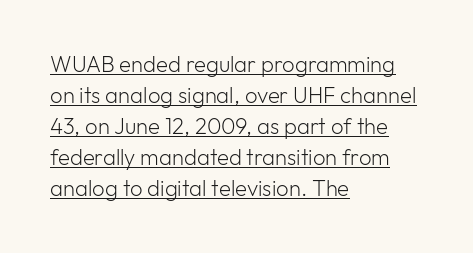
You can see a thin bar hugging the bottom of the glyphs. Interline gaps are of average width in this sample. Leftover space on each line is placed entirely after the last word. This is not heavy type; no bold has been used. In terms of posture, this sample is upright.
